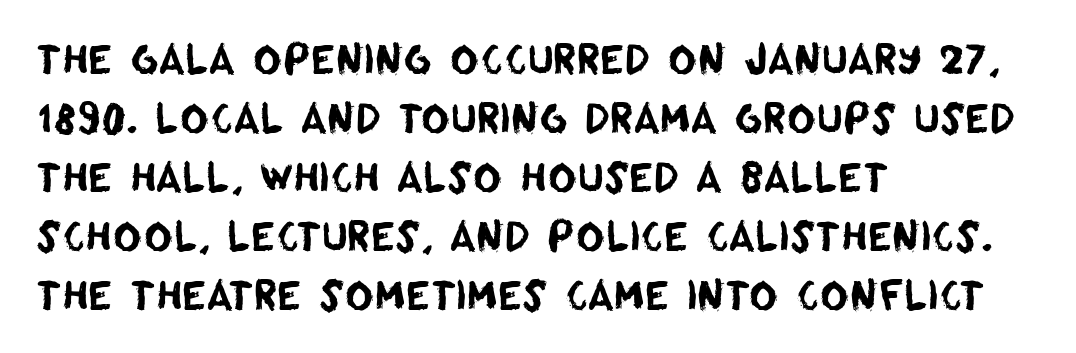
The image shows 39 px sans-serif type; set left-aligned, normal line spacing (1.51x), normal letter spacing, not underlined; low stroke contrast and a large x-height.
